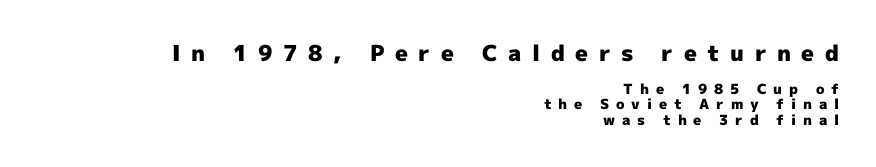
{"italic": "no", "bold": "yes", "underline": "no", "align": "right", "line_spacing": "tight", "line_spacing_ratio": 1.08, "letter_spacing": "wide", "letter_spacing_em": 0.48, "larger_block": "first", "size_ratio": 1.57, "glyph_px": 22}
